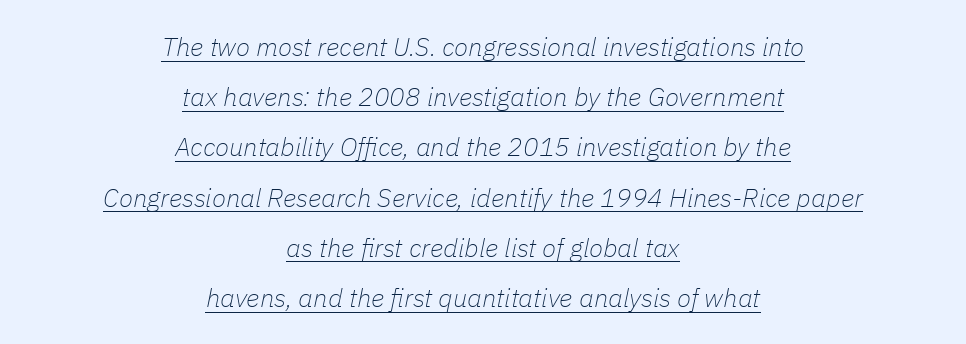
Q: Is the text bold? A: No.
Q: Is the text italic (slanted)? A: Yes, it leans right by about 11 degrees.
Q: Is the text underlined? A: Yes.
Q: How is the paragraph aligned? A: Centered.
Q: Is the spacing between letters normal or unusually wide? A: Normal.
Q: Is the spacing between lines tight, normal or loose? A: Loose.
